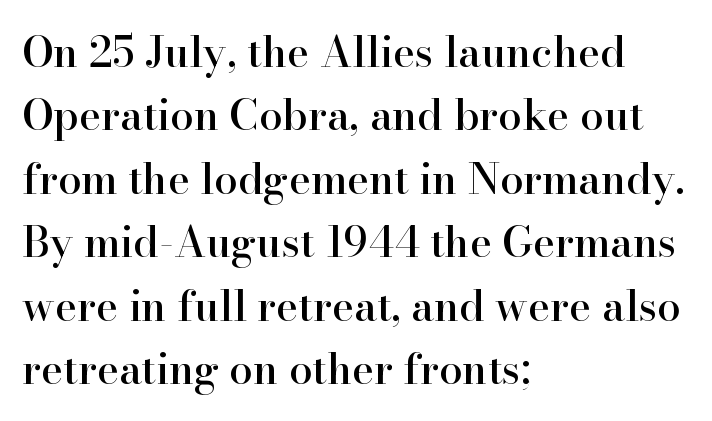
The image shows 42 px serif type, upright; set left-aligned, normal line spacing (1.51x), normal letter spacing, not underlined; high stroke contrast and a small x-height.
